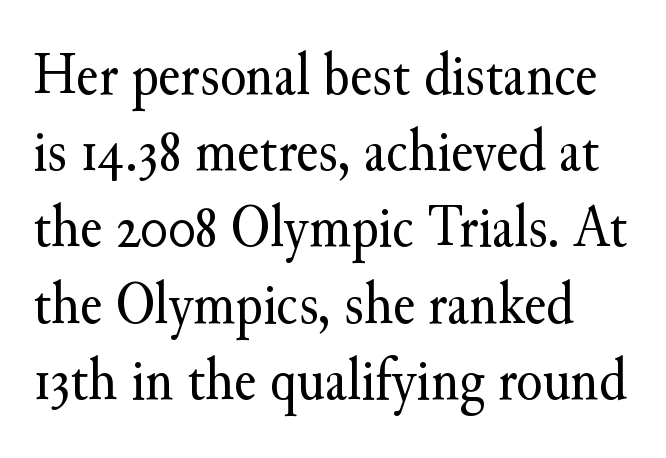
Q: Is the text bold? A: No.
Q: Is the text italic (slanted)? A: No, it is upright.
Q: Is the typeface a serif or a sans-serif typeface? A: Serif.
Q: Is the text underlined? A: No.
Q: Is the spacing between letters normal or unusually wide? A: Normal.
Q: Is the spacing between lines tight, normal or loose? A: Normal.
Q: Width (condensed, normal, or wide)? A: Normal.
Q: Stroke contrast? A: Medium.
Q: x-height? A: Small.
Q: Monospaced? A: No.
